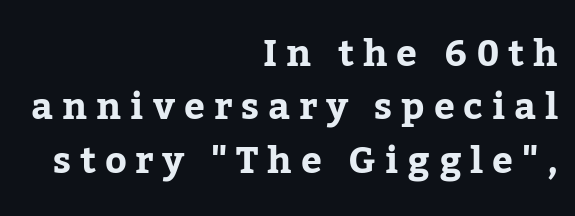
{"serif": "yes", "italic": "no", "bold": "yes", "weight": "bold", "width": "normal", "stroke_contrast": "low", "x_height": "medium", "monospaced": "no", "underline": "no", "align": "right", "line_spacing": "normal", "line_spacing_ratio": 1.44, "letter_spacing": "wide", "letter_spacing_em": 0.24, "glyph_px": 37}
